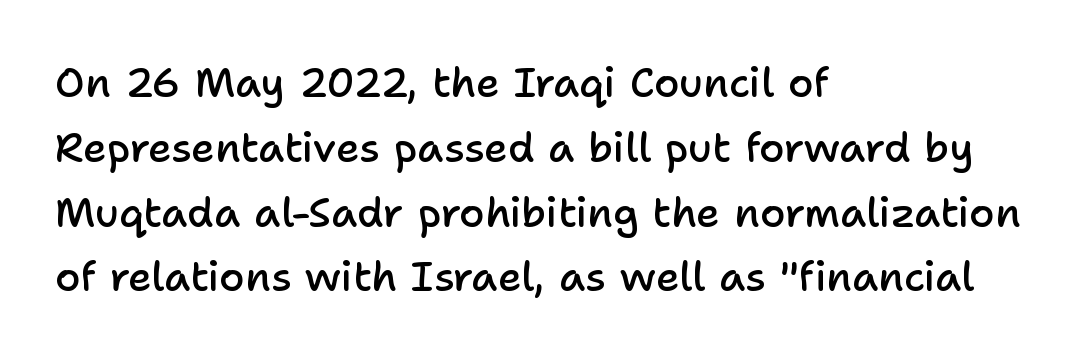
{"serif": "no", "italic": "no", "bold": "semi", "weight": "semibold", "width": "normal", "stroke_contrast": "low", "x_height": "medium", "monospaced": "no", "underline": "no", "align": "left", "line_spacing": "normal", "line_spacing_ratio": 1.58, "letter_spacing": "normal", "letter_spacing_em": 0.0, "glyph_px": 41}
